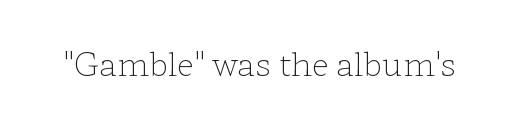
The image shows 32 px light, wide serif type, upright; set normal letter spacing, not underlined; low stroke contrast and a medium x-height.
